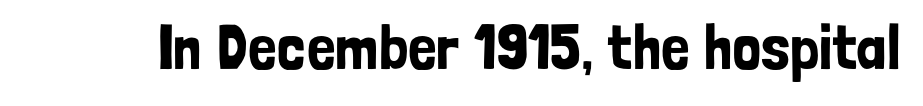
The image shows 63 px condensed sans-serif type, upright; set normal letter spacing, not underlined; low stroke contrast and a medium x-height.
